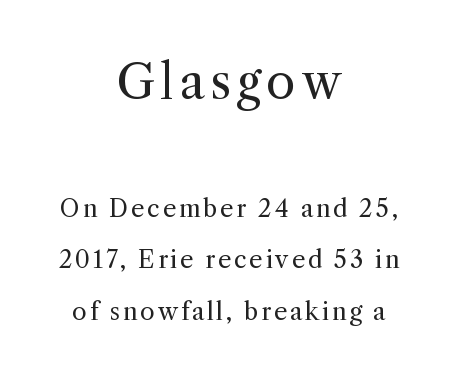
Q: Is the text bold? A: No.
Q: Is the text italic (slanted)? A: No, it is upright.
Q: Is the typeface a serif or a sans-serif typeface? A: Serif.
Q: Is the text underlined? A: No.
Q: How is the paragraph aligned? A: Centered.
Q: Is the spacing between lines tight, normal or loose? A: Loose.
Q: Which block of text is set in a larger size, the first (top) or the second (bottom)? A: The first (top) one.
Q: Width (condensed, normal, or wide)? A: Normal.
Q: x-height? A: Medium.
Q: Monospaced? A: No.
